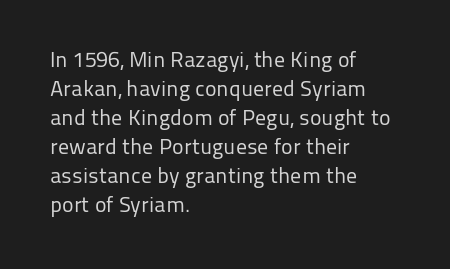
Q: Is the text bold? A: No.
Q: Is the text italic (slanted)? A: No, it is upright.
Q: Is the text underlined? A: No.
Q: How is the paragraph aligned? A: Left-aligned.
Q: Is the spacing between letters normal or unusually wide? A: Normal.
Q: Is the spacing between lines tight, normal or loose? A: Normal.
